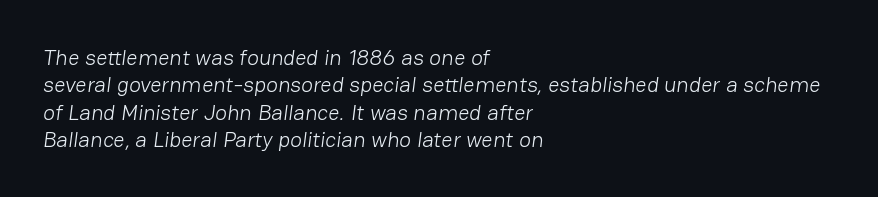
Q: Is the text bold? A: No.
Q: Is the text underlined? A: No.
Q: How is the paragraph aligned? A: Left-aligned.
Q: Is the spacing between letters normal or unusually wide? A: Normal.
